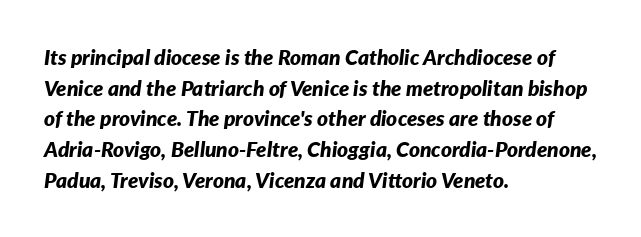
Slant detected: the letters are inclined. The setting favours the left margin, as ordinary paragraphs usually do. Regarding leading, the lines here are spaced in the standard way. Type without underlining.
